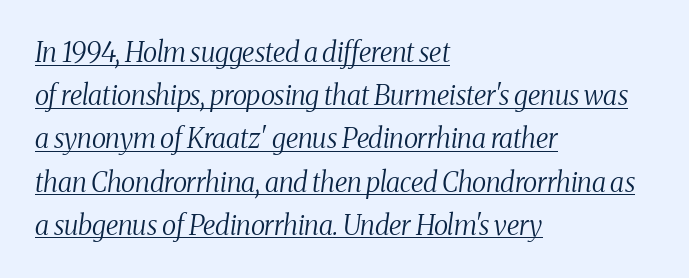
{"italic": "yes", "lean": "right", "slant_degrees": 8, "bold": "no", "underline": "yes", "align": "left", "line_spacing": "normal", "line_spacing_ratio": 1.6, "letter_spacing": "normal", "letter_spacing_em": 0.0, "glyph_px": 27}
